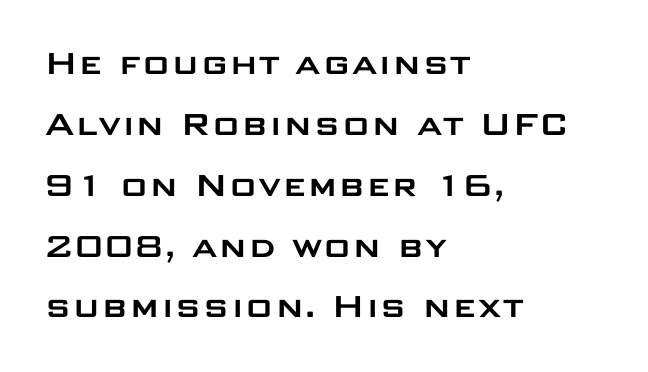
Ordinary non-slanted type is in use. This sample uses a sans-serif face. The passage shown stacks its lines at a standard gap. Tracking here is standard; glyphs follow each other at the usual distance. Caption: multi-line text, flush left, ragged right.
